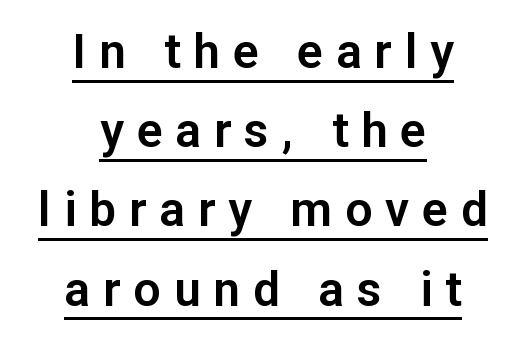
Q: Is the text italic (slanted)? A: No, it is upright.
Q: Is the typeface a serif or a sans-serif typeface? A: Sans-serif.
Q: Is the text underlined? A: Yes.
Q: How is the paragraph aligned? A: Centered.
Q: Is the spacing between letters normal or unusually wide? A: Unusually wide.
Q: Is the spacing between lines tight, normal or loose? A: Normal.
Q: Width (condensed, normal, or wide)? A: Normal.
Q: Stroke contrast? A: Low.
Q: x-height? A: Medium.
Q: Monospaced? A: No.
